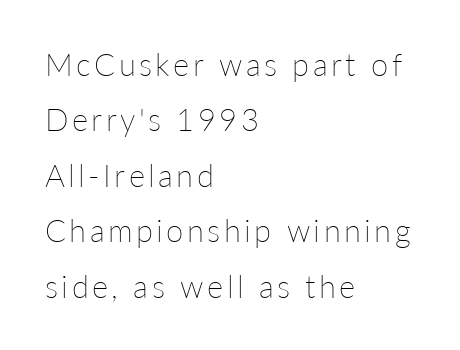
Q: Is the text bold? A: No.
Q: Is the text italic (slanted)? A: No, it is upright.
Q: Is the text underlined? A: No.
Q: How is the paragraph aligned? A: Left-aligned.
Q: Width (condensed, normal, or wide)? A: Normal.
Q: Stroke contrast? A: Low.
Q: x-height? A: Medium.
Q: Monospaced? A: No.
